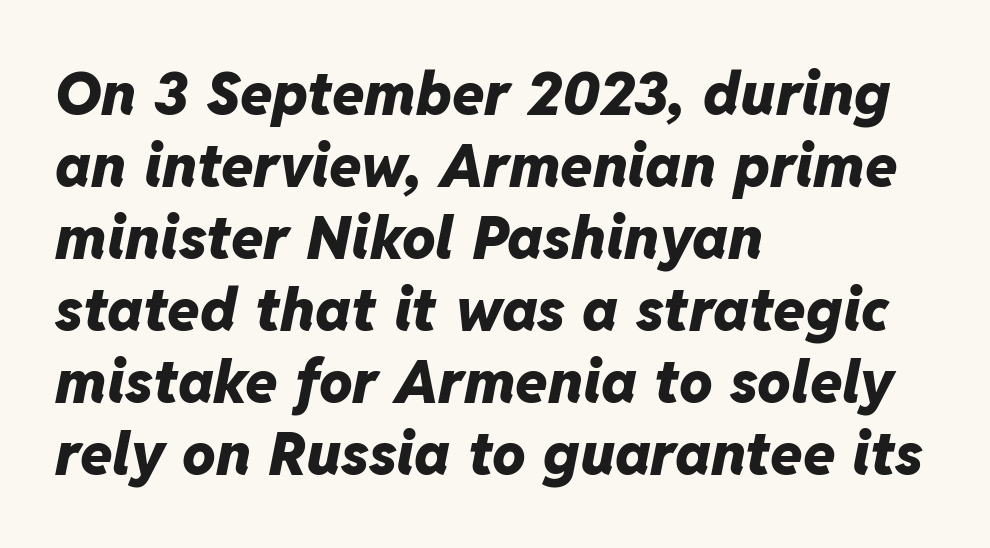
The image shows 59 px heavy type, italic (leaning right); set left-aligned, line spacing 1.22x, normal letter spacing, not underlined; low stroke contrast and a medium x-height.
